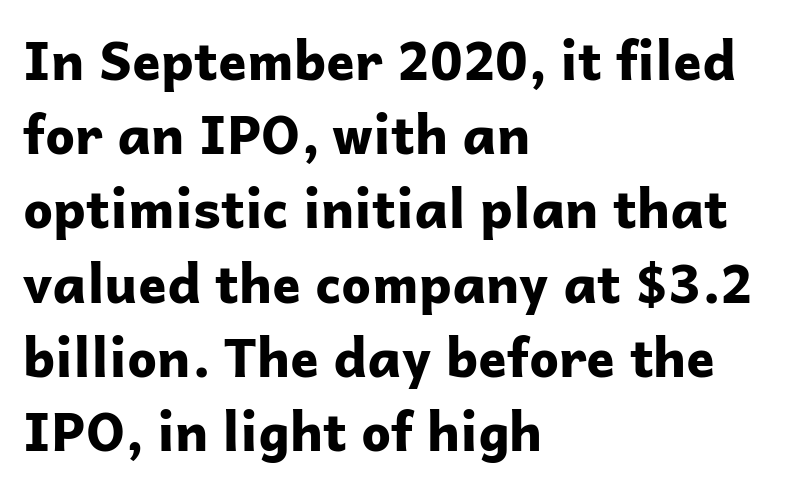
Q: Is the text bold? A: Yes.
Q: Is the text italic (slanted)? A: No, it is upright.
Q: Is the typeface a serif or a sans-serif typeface? A: Sans-serif.
Q: Is the text underlined? A: No.
Q: How is the paragraph aligned? A: Left-aligned.
Q: Is the spacing between letters normal or unusually wide? A: Normal.
Q: Is the spacing between lines tight, normal or loose? A: Normal.
Q: Width (condensed, normal, or wide)? A: Normal.
Q: Stroke contrast? A: Low.
Q: x-height? A: Medium.
Q: Monospaced? A: No.
